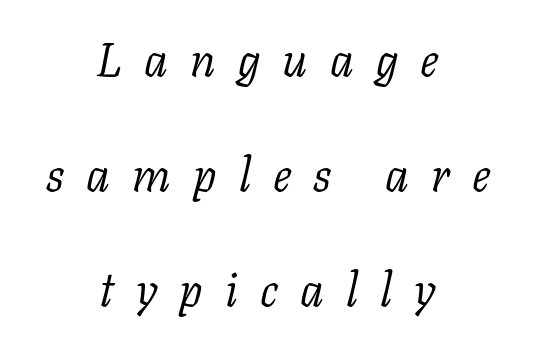
The image shows 47 px light serif type, italic (leaning right); set centered, loose line spacing (2.45x), unusually wide letter spacing (+0.47 em), not underlined; low stroke contrast and a medium x-height.
